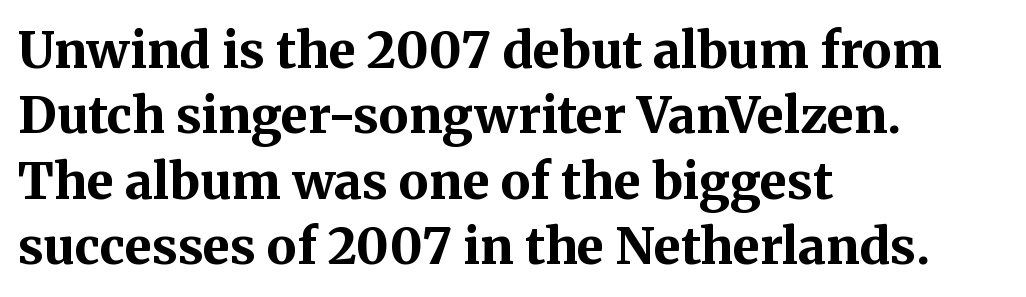
If you measured baseline to baseline, you'd find a middling distance. Font category for this specimen: serif. Posture: straight, roman, zero tilt. Each word holds together tightly as a unit, with standard inter-letter gaps.
